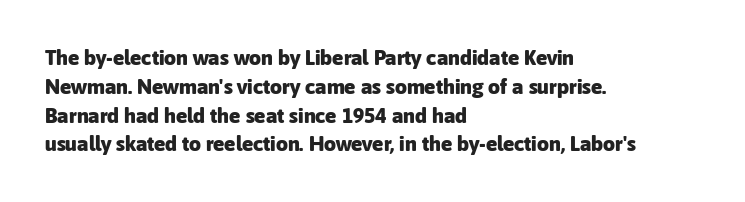
Q: Is the text bold? A: Yes.
Q: Is the text italic (slanted)? A: No, it is upright.
Q: Is the text underlined? A: No.
Q: How is the paragraph aligned? A: Left-aligned.
Q: Is the spacing between letters normal or unusually wide? A: Normal.
Q: Is the spacing between lines tight, normal or loose? A: Normal.
